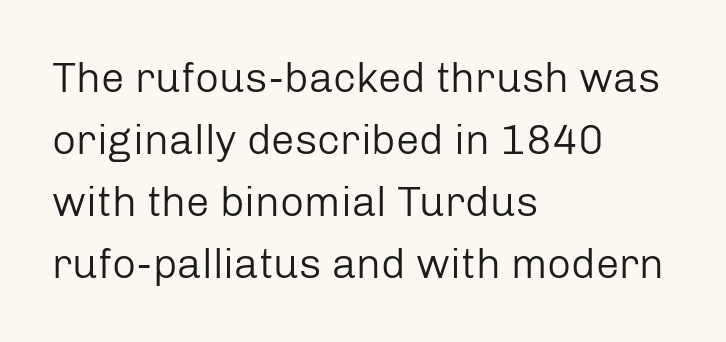
Q: Is the text bold? A: No.
Q: Is the text italic (slanted)? A: No, it is upright.
Q: Is the typeface a serif or a sans-serif typeface? A: Sans-serif.
Q: Is the text underlined? A: No.
Q: How is the paragraph aligned? A: Left-aligned.
Q: Is the spacing between letters normal or unusually wide? A: Normal.
Q: Is the spacing between lines tight, normal or loose? A: Normal.
Q: Width (condensed, normal, or wide)? A: Normal.
Q: Stroke contrast? A: Low.
Q: x-height? A: Medium.
Q: Monospaced? A: No.
